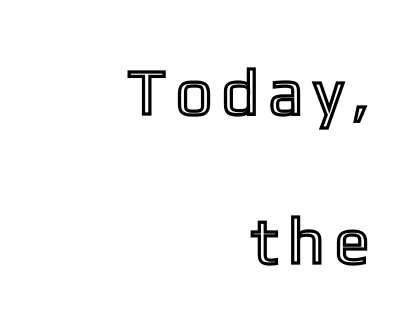
The image shows 65 px condensed type, upright; set right-aligned, loose line spacing (2.29x), unusually wide letter spacing (+0.22 em), not underlined; a medium x-height.
